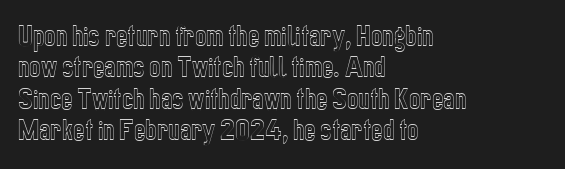
The image shows 24 px text type, upright; set left-aligned, normal line spacing (1.31x), normal letter spacing, not underlined.
